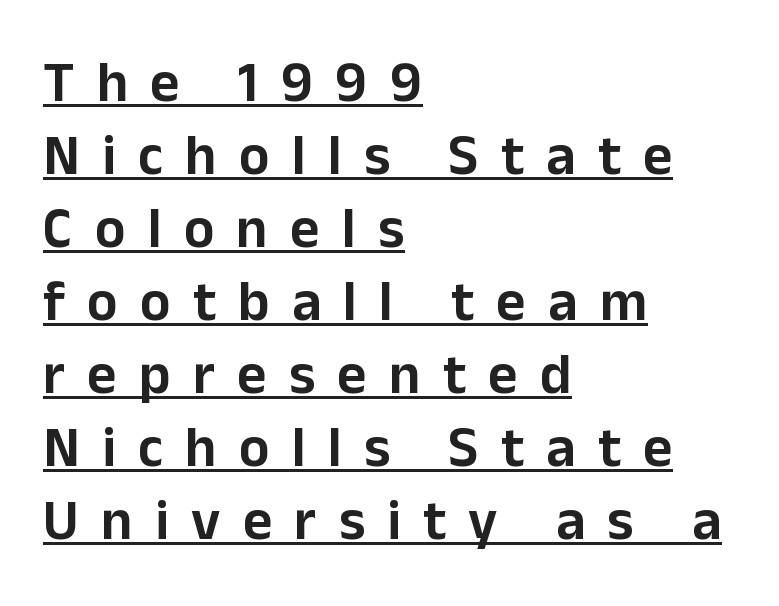
{"serif": "no", "italic": "no", "width": "normal", "stroke_contrast": "low", "x_height": "medium", "monospaced": "no", "underline": "yes", "align": "left", "line_spacing": "normal", "line_spacing_ratio": 1.28, "letter_spacing": "wide", "letter_spacing_em": 0.39, "glyph_px": 57}
